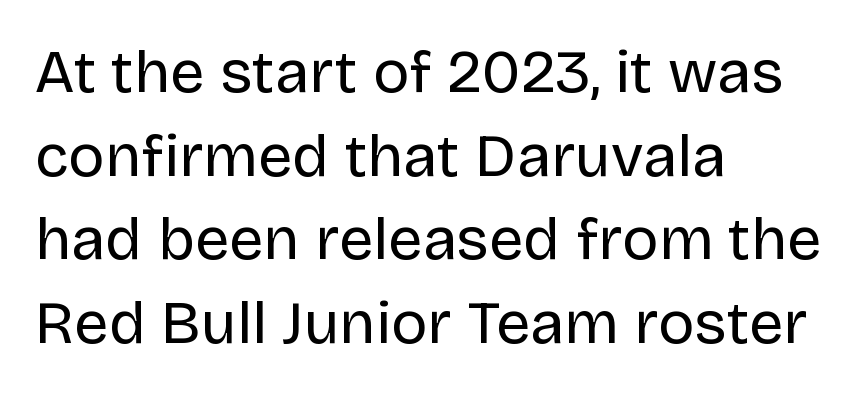
{"serif": "no", "italic": "no", "bold": "no", "weight": "regular", "width": "normal", "stroke_contrast": "low", "x_height": "large", "monospaced": "no", "underline": "no", "align": "left", "line_spacing": "normal", "line_spacing_ratio": 1.37, "letter_spacing": "normal", "letter_spacing_em": 0.0, "glyph_px": 61}
